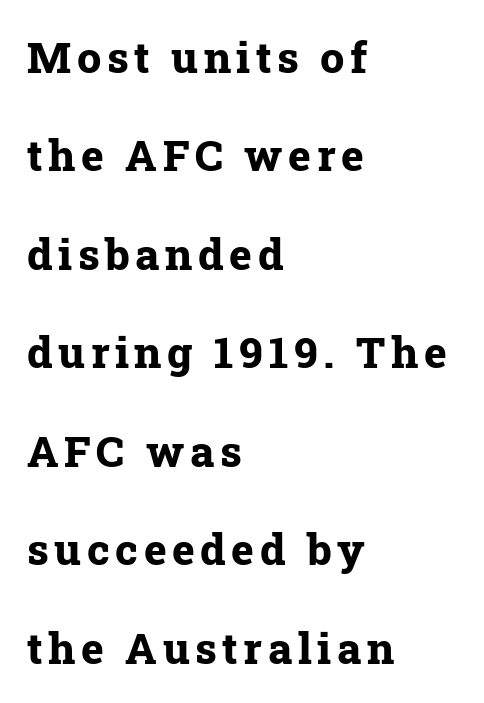
The image shows 43 px bold serif type, upright; set left-aligned, loose line spacing (2.29x), not underlined; low stroke contrast and a medium x-height.
